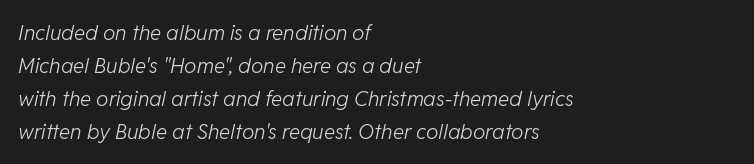
Compared with ordinary roman type, these characters are visibly tilted. The passage shown has conventional tracking throughout. The vertical gap from one line to the next is medium. The words here are not underlined. The letterforms sit at book weight or below. If you drew a ruler down the left edge, every line would touch it.
